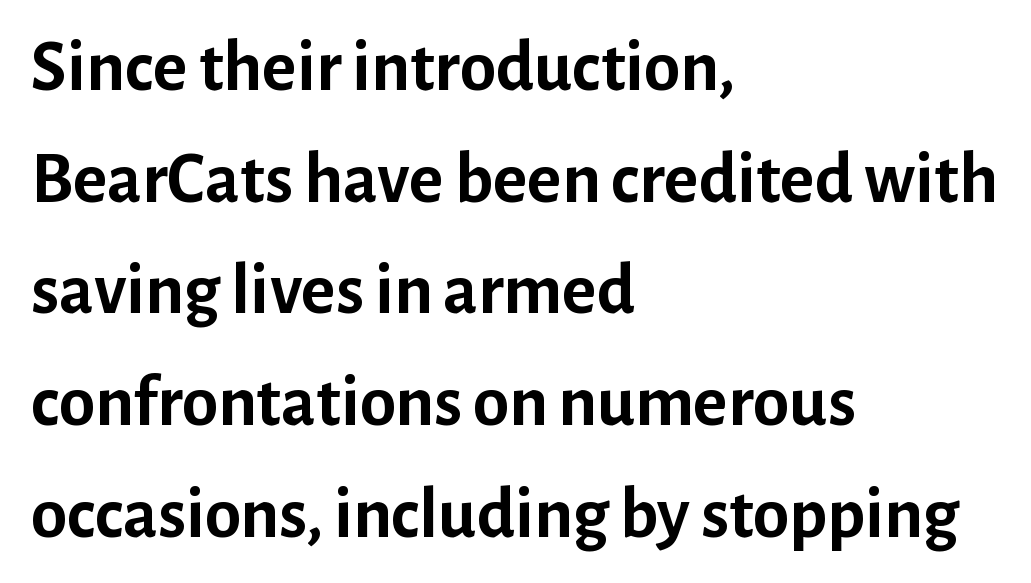
The image shows 73 px semibold sans-serif type, upright; set left-aligned, normal line spacing (1.53x), normal letter spacing, not underlined; low stroke contrast and a medium x-height.
